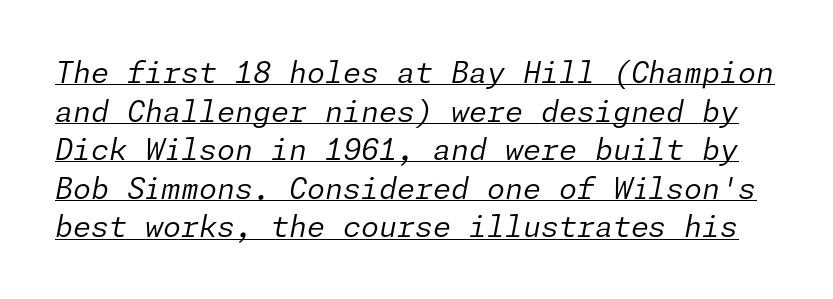
{"italic": "yes", "lean": "right", "slant_degrees": 11, "bold": "no", "weight": "regular", "width": "normal", "stroke_contrast": "low", "x_height": "medium", "underline": "yes", "line_spacing": "normal", "line_spacing_ratio": 1.33, "letter_spacing": "normal", "letter_spacing_em": 0.0, "glyph_px": 29}
